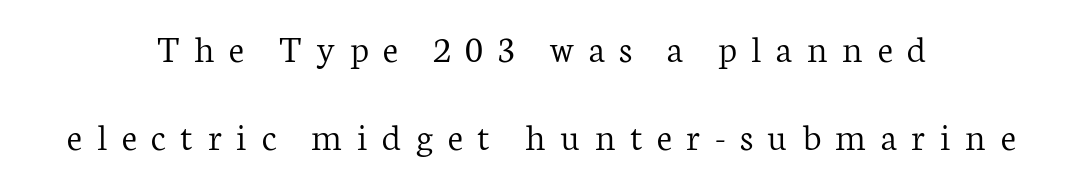
The image shows 40 px light serif type, upright; set centered, loose line spacing (2.21x), unusually wide letter spacing (+0.36 em), not underlined; low stroke contrast and a medium x-height.
